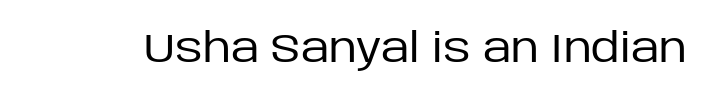
{"serif": "no", "italic": "no", "bold": "no", "weight": "regular", "width": "normal", "stroke_contrast": "low", "x_height": "large", "monospaced": "no", "underline": "no", "letter_spacing": "normal", "letter_spacing_em": 0.0, "glyph_px": 40}
